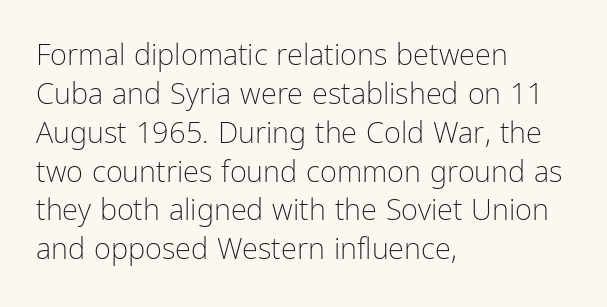
Compared with a typical body face, this is equally light or lighter still. Each row of text sits above clean, open space. This sample has the flowing, uneven cadence of proportional lettering. Nope, no serifs anywhere on these letters. Reading down the block, your eye returns to a fixed left position each line.
